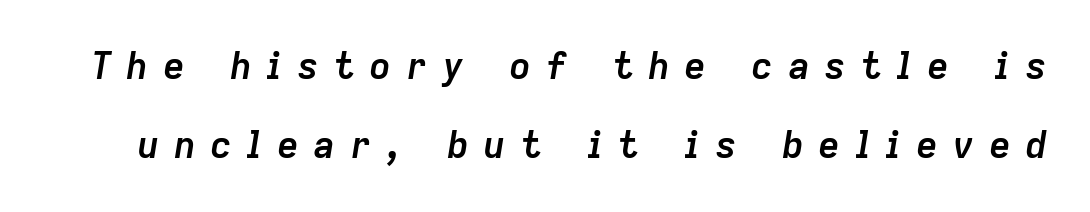
Q: Is the text bold? A: Yes.
Q: Is the text italic (slanted)? A: Yes, it leans right by about 9 degrees.
Q: Is the text underlined? A: No.
Q: Is the spacing between letters normal or unusually wide? A: Unusually wide.
Q: Is the spacing between lines tight, normal or loose? A: Loose.
Q: Width (condensed, normal, or wide)? A: Normal.
Q: Stroke contrast? A: Low.
Q: x-height? A: Medium.
Q: Monospaced? A: No.
